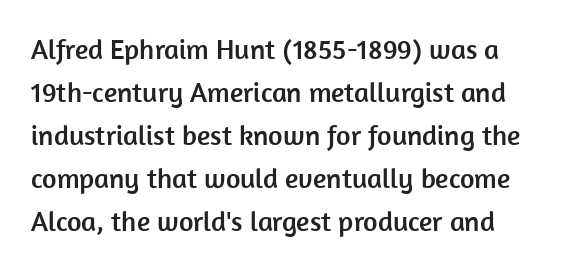
{"serif": "no", "italic": "no", "width": "normal", "stroke_contrast": "low", "x_height": "medium", "monospaced": "no", "underline": "no", "line_spacing": "normal", "line_spacing_ratio": 1.54, "letter_spacing": "normal", "letter_spacing_em": 0.0, "glyph_px": 28}
